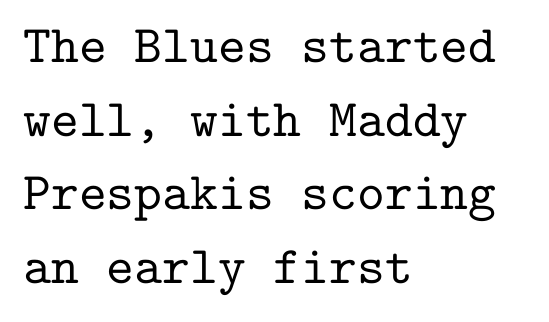
{"serif": "yes", "italic": "no", "width": "normal", "stroke_contrast": "low", "x_height": "medium", "monospaced": "yes", "underline": "no", "align": "left", "line_spacing": "normal", "line_spacing_ratio": 1.39, "letter_spacing": "normal", "letter_spacing_em": 0.0, "glyph_px": 53}
